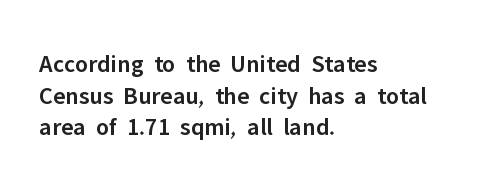
{"italic": "no", "bold": "semi", "underline": "no", "align": "left", "line_spacing": "normal", "line_spacing_ratio": 1.27, "letter_spacing": "normal", "letter_spacing_em": 0.0, "glyph_px": 25}
